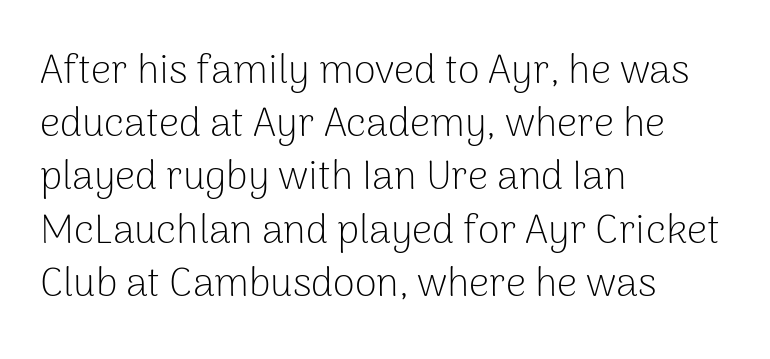
Q: Is the text bold? A: No.
Q: Is the text italic (slanted)? A: No, it is upright.
Q: Is the typeface a serif or a sans-serif typeface? A: Sans-serif.
Q: Is the text underlined? A: No.
Q: How is the paragraph aligned? A: Left-aligned.
Q: Is the spacing between letters normal or unusually wide? A: Normal.
Q: Is the spacing between lines tight, normal or loose? A: Normal.
Q: Width (condensed, normal, or wide)? A: Normal.
Q: Stroke contrast? A: Low.
Q: x-height? A: Medium.
Q: Monospaced? A: No.
